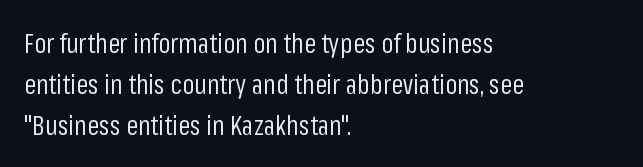
The image shows 27 px text type, upright; set left-aligned, normal line spacing (1.51x), normal letter spacing, not underlined.
